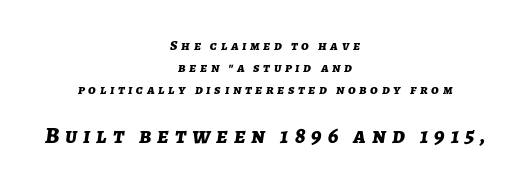
Look at the glyph heights: the lower group is clearly the bigger setting. The block of text has a typical density, with ordinary space between rows. Neither beginnings nor endings align; midpoints do. You could only call the tracking loose — the letters float apart.
